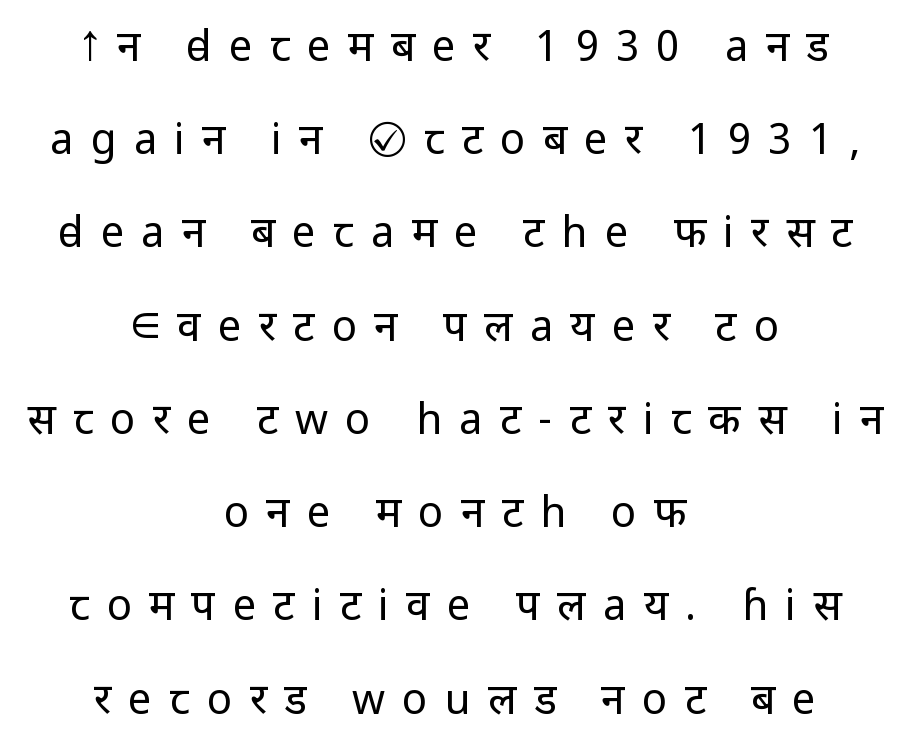
The image shows 42 px regular-weight sans-serif type, upright; set centered, loose line spacing (2.22x), unusually wide letter spacing (+0.41 em), not underlined; low stroke contrast and a medium x-height.
